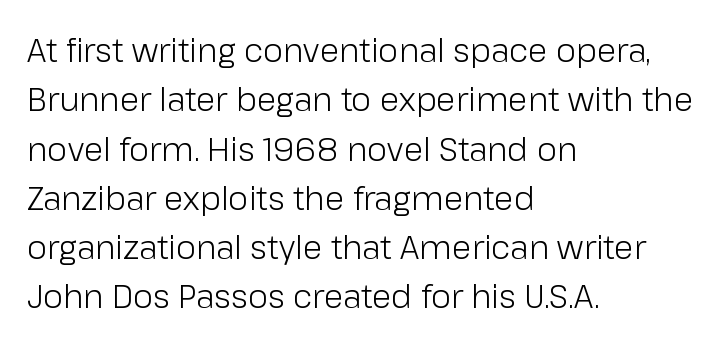
The rendering shows plain stroke endings on the letterforms — a sans-serif design. Stem width sits at or under what a default text font uses. Line spacing here is normal. Nobody drew a line under any word here. Tracking here is standard; glyphs follow each other at the usual distance. Note the varied advance widths — an 'i' is clearly narrower than an 'm'.
